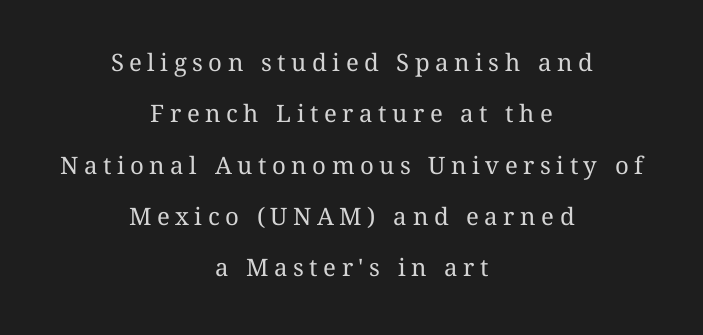
Any mark beneath the type? The region is blank. This rendering widens character spacing well past its baseline value. Interline gaps are noticeably wide in this sample. Horizontal alignment here is central, giving a formal, balanced look. No italicization has been applied; the sample stays upright.
